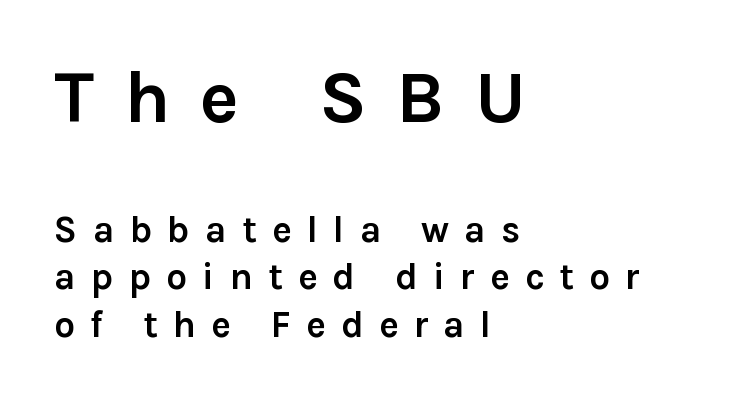
{"serif": "no", "italic": "no", "bold": "yes", "weight": "semibold", "width": "normal", "stroke_contrast": "low", "x_height": "medium", "monospaced": "no", "underline": "no", "align": "left", "line_spacing": "normal", "line_spacing_ratio": 1.28, "letter_spacing": "wide", "letter_spacing_em": 0.41, "larger_block": "first", "size_ratio": 2.0, "glyph_px": 74}
